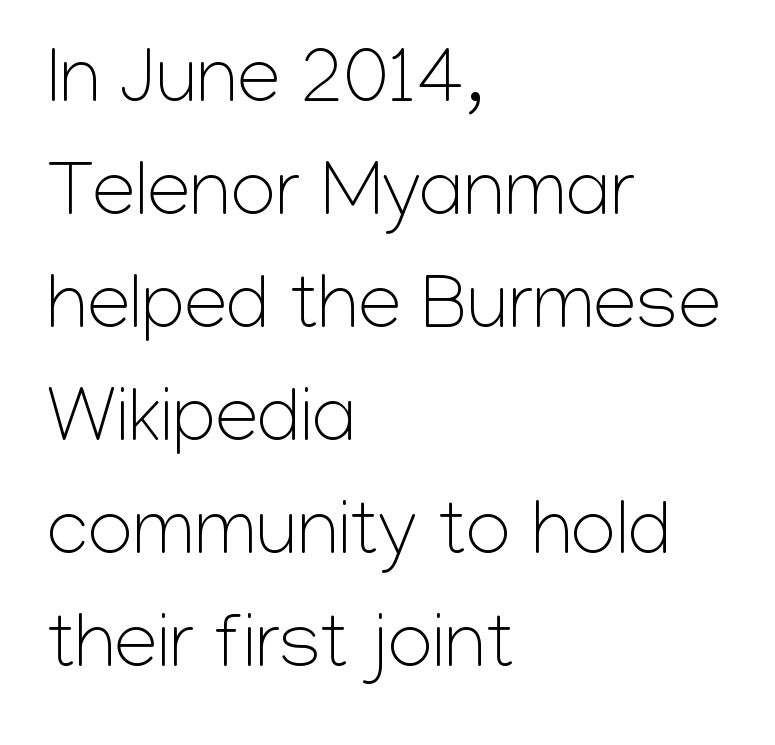
{"serif": "no", "italic": "no", "bold": "no", "weight": "light", "width": "normal", "stroke_contrast": "low", "x_height": "medium", "monospaced": "no", "underline": "no", "align": "left", "line_spacing": "normal", "line_spacing_ratio": 1.45, "letter_spacing": "normal", "letter_spacing_em": 0.0, "glyph_px": 78}
